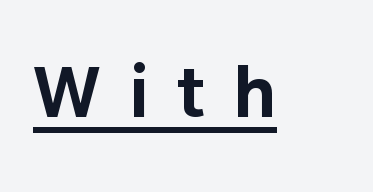
The image shows 71 px bold sans-serif type, upright; set unusually wide letter spacing (+0.4 em), underlined; low stroke contrast and a medium x-height.
